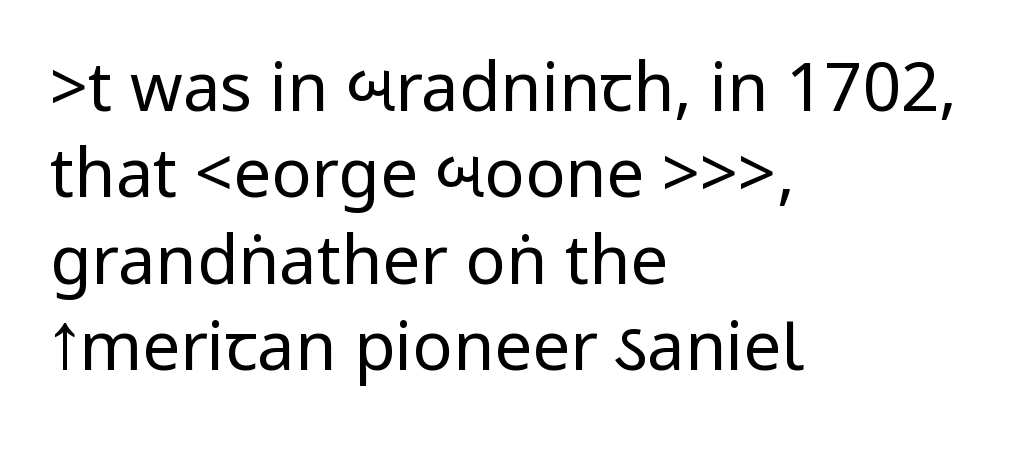
{"serif": "no", "italic": "no", "bold": "no", "weight": "regular", "width": "condensed", "stroke_contrast": "low", "underline": "no", "align": "left", "line_spacing": "normal", "line_spacing_ratio": 1.29, "letter_spacing": "normal", "letter_spacing_em": 0.0, "glyph_px": 67}
